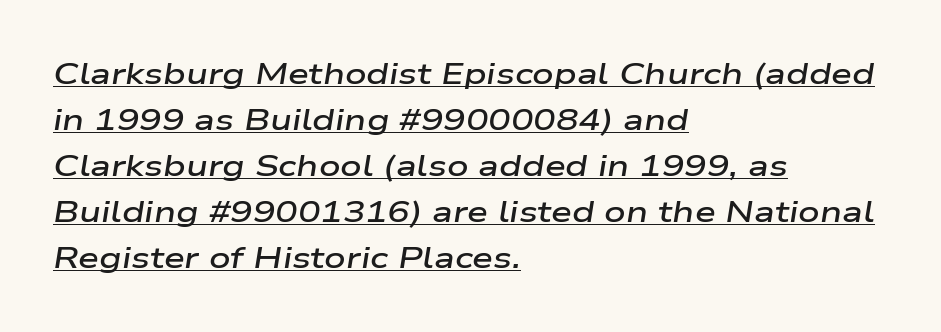
The face used here is proportionally spaced, like ordinary book or web type. Like a heading marked for emphasis, these lines bear an underscore. Alignment: flush left. This is oblique type, the kind used for emphasis or titles. As a designer I'd log this as weight 600, semibold.
